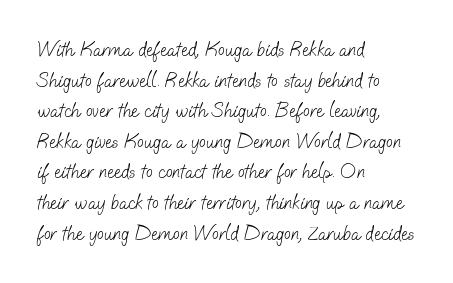
Q: Is the text bold? A: No.
Q: Is the text underlined? A: No.
Q: How is the paragraph aligned? A: Left-aligned.
Q: Is the spacing between letters normal or unusually wide? A: Normal.
Q: Is the spacing between lines tight, normal or loose? A: Normal.
